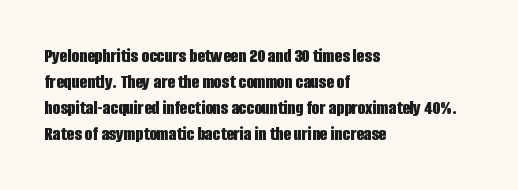
The lettering holds an erect, upright posture throughout. The text block is weighted toward the left margin, trailing off unevenly rightward. The strokes are fattened all the way to bold. Bare-footed words on every line.
